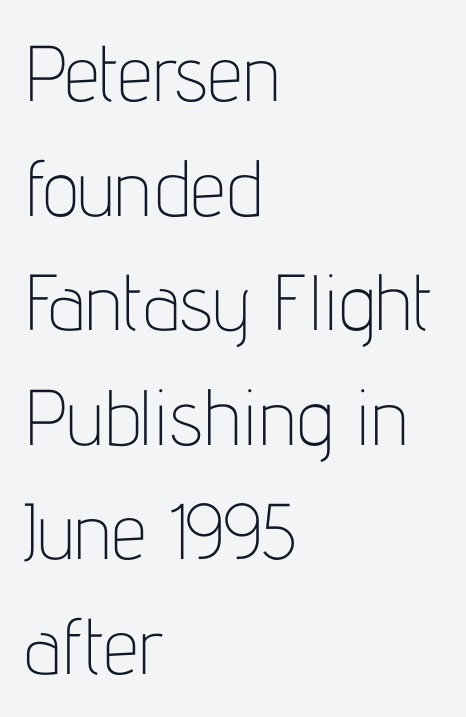
{"serif": "no", "italic": "no", "bold": "no", "weight": "thin", "width": "condensed", "stroke_contrast": "low", "x_height": "medium", "monospaced": "no", "underline": "no", "align": "left", "line_spacing": "normal", "line_spacing_ratio": 1.45, "letter_spacing": "normal", "letter_spacing_em": 0.0, "glyph_px": 79}
